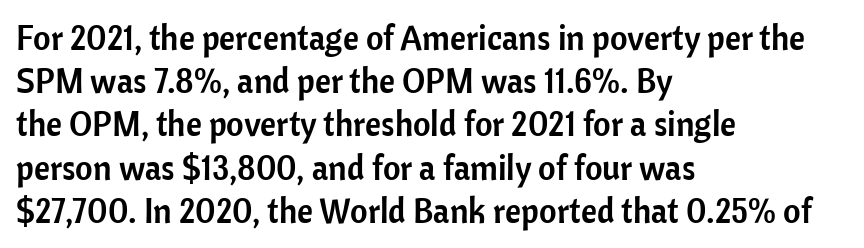
Q: Is the text italic (slanted)? A: No, it is upright.
Q: Is the typeface a serif or a sans-serif typeface? A: Sans-serif.
Q: Is the text underlined? A: No.
Q: How is the paragraph aligned? A: Left-aligned.
Q: Is the spacing between letters normal or unusually wide? A: Normal.
Q: Is the spacing between lines tight, normal or loose? A: Normal.
Q: Width (condensed, normal, or wide)? A: Normal.
Q: Stroke contrast? A: Low.
Q: x-height? A: Medium.
Q: Monospaced? A: No.
